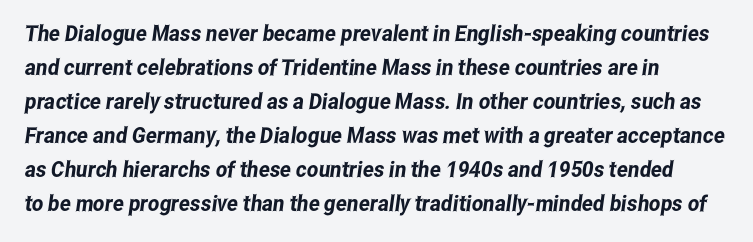
The image shows 22 px text type; set normal line spacing (1.55x), normal letter spacing, not underlined.
